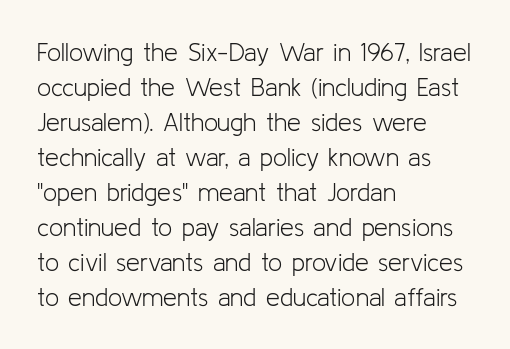
{"italic": "no", "bold": "no", "underline": "no", "align": "left", "line_spacing": "normal", "line_spacing_ratio": 1.4, "letter_spacing": "normal", "letter_spacing_em": 0.0, "glyph_px": 25}
